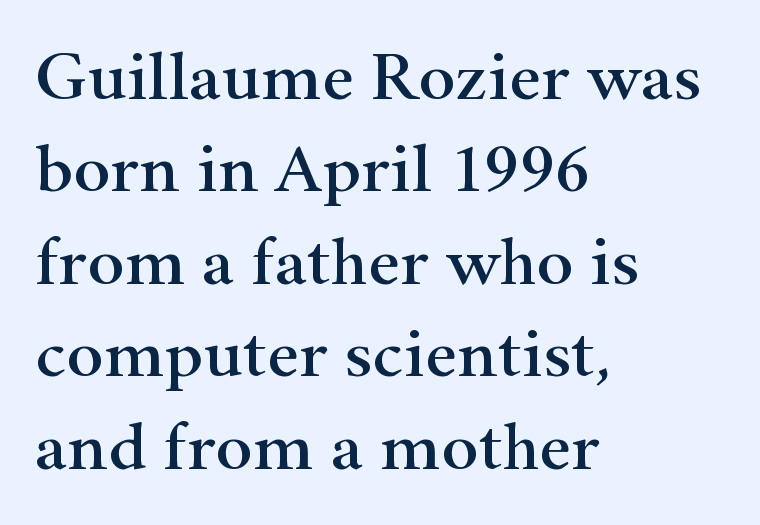
{"serif": "yes", "italic": "no", "width": "wide", "stroke_contrast": "high", "x_height": "small", "monospaced": "no", "underline": "no", "align": "left", "line_spacing": "normal", "line_spacing_ratio": 1.32, "letter_spacing": "normal", "letter_spacing_em": 0.0, "glyph_px": 70}
